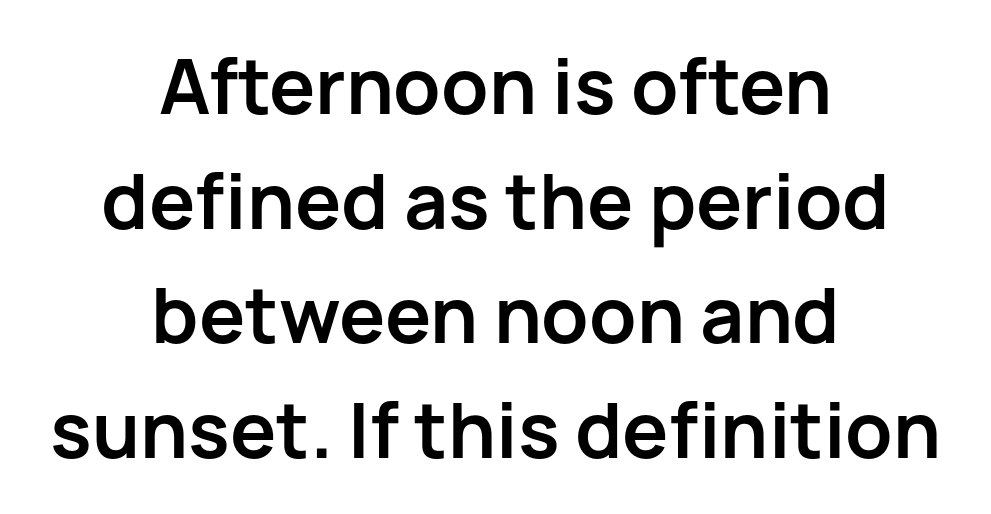
The image shows 77 px semibold sans-serif type, upright; set centered, normal line spacing (1.49x), normal letter spacing, not underlined; low stroke contrast and a medium x-height.
